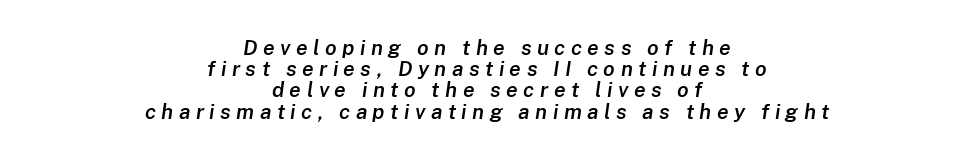
Q: Is the text bold? A: Semi-bold.
Q: Is the text italic (slanted)? A: Yes, it leans right by about 8 degrees.
Q: Is the text underlined? A: No.
Q: How is the paragraph aligned? A: Centered.
Q: Is the spacing between letters normal or unusually wide? A: Unusually wide.
Q: Is the spacing between lines tight, normal or loose? A: Tight.
